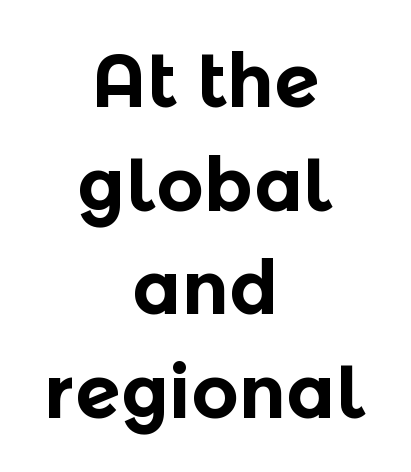
{"serif": "no", "italic": "no", "bold": "yes", "weight": "bold", "width": "normal", "x_height": "medium", "monospaced": "no", "underline": "no", "align": "center", "line_spacing": "normal", "line_spacing_ratio": 1.4, "letter_spacing": "normal", "letter_spacing_em": 0.0, "glyph_px": 74}
